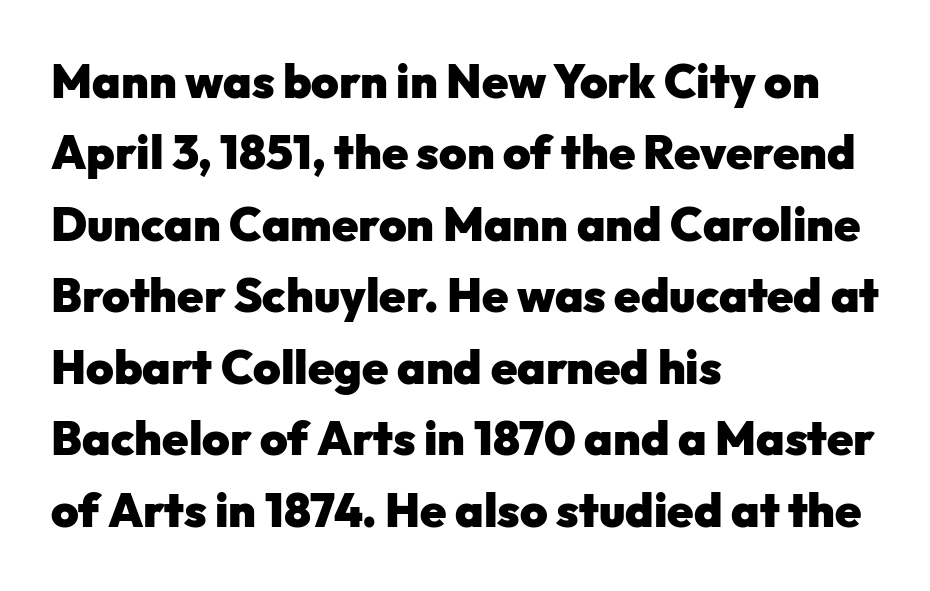
The image shows 47 px heavy sans-serif type, upright; set left-aligned, normal line spacing (1.52x), normal letter spacing, not underlined; low stroke contrast and a medium x-height.
